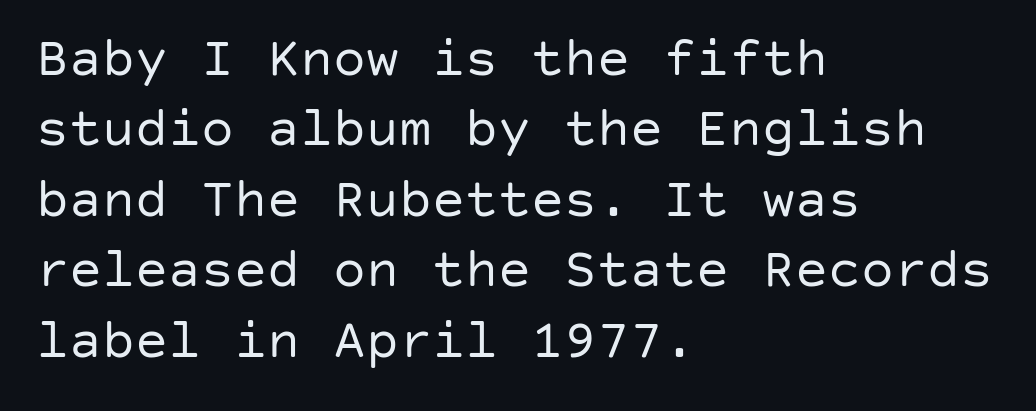
Q: Is the text bold? A: No.
Q: Is the text italic (slanted)? A: No, it is upright.
Q: Is the typeface a serif or a sans-serif typeface? A: Sans-serif.
Q: Is the text underlined? A: No.
Q: How is the paragraph aligned? A: Left-aligned.
Q: Is the spacing between letters normal or unusually wide? A: Normal.
Q: Is the spacing between lines tight, normal or loose? A: Normal.
Q: Width (condensed, normal, or wide)? A: Normal.
Q: Stroke contrast? A: Low.
Q: x-height? A: Large.
